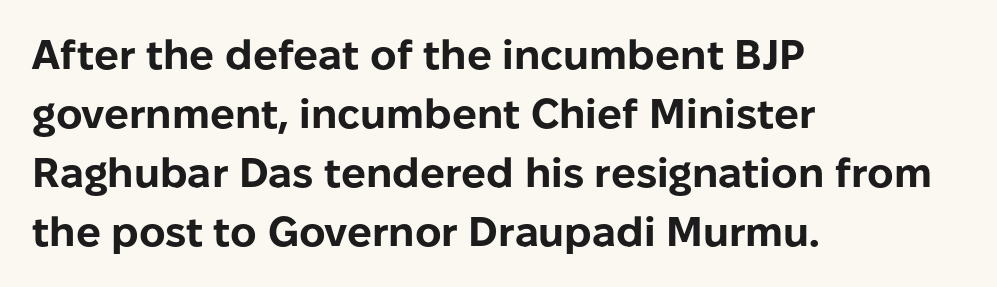
Students, this is bold: see how much ink each stroke carries. The space between consecutive lines is moderate. Style check: upright. Does the copy run flush right? No — it runs flush left. The gaps between neighbouring characters are ordinary and unremarkable. Nope, no serifs anywhere on these letters.
